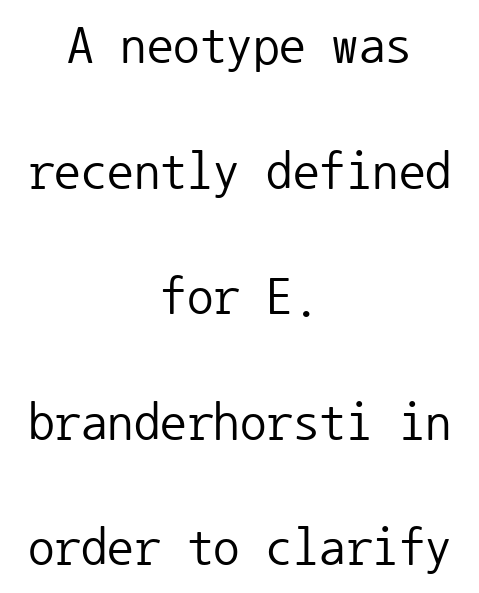
The gaps between neighbouring characters are ordinary and unremarkable. The glyphs in this specimen are sans serif. Vertical spacing — loose. The specimen omits any rule beneath the text block's lines. Is there any slant? The stems are plumb.
